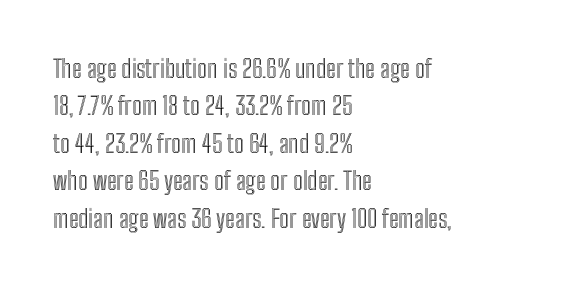
The image shows 25 px text type, upright; set left-aligned, normal line spacing (1.5x), normal letter spacing, not underlined.
